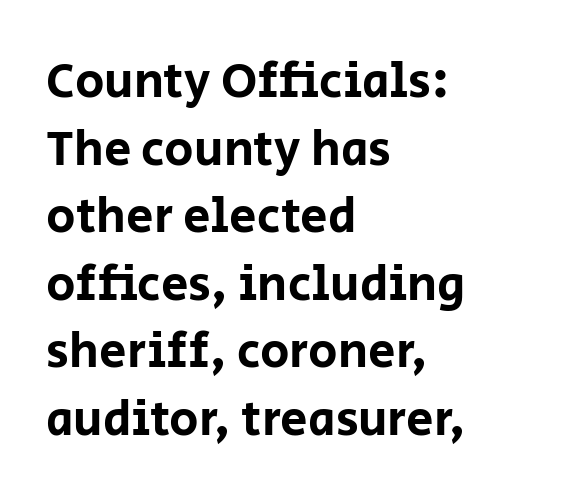
Bare-footed words on every line. Type style note: lacks serifs. Horizontal alignment here is leftward, the default for most running prose. Varying glyph widths throughout — classic text-font behaviour. This sample uses an upright cut, with every glyph sitting square on the baseline. The passage shown stacks its lines at a standard gap.
